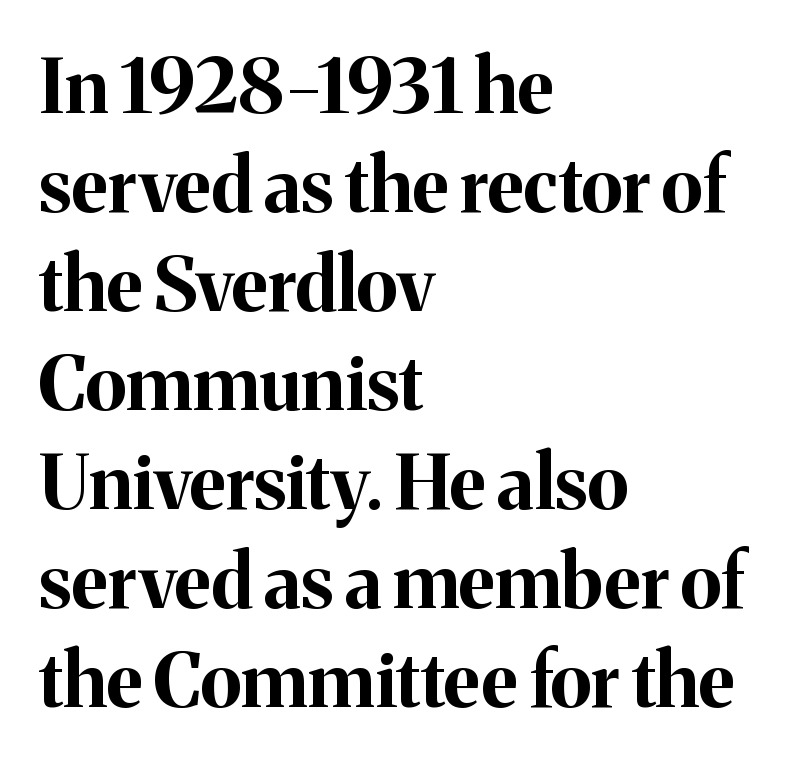
The lettering holds an erect, upright posture throughout. These lines keep a tight, regular rhythm from letter to letter. This block has exactly the height ordinary leading produces. Note the varied advance widths — an 'i' is clearly narrower than an 'm'. Caption: bold face, heavy strokes.
